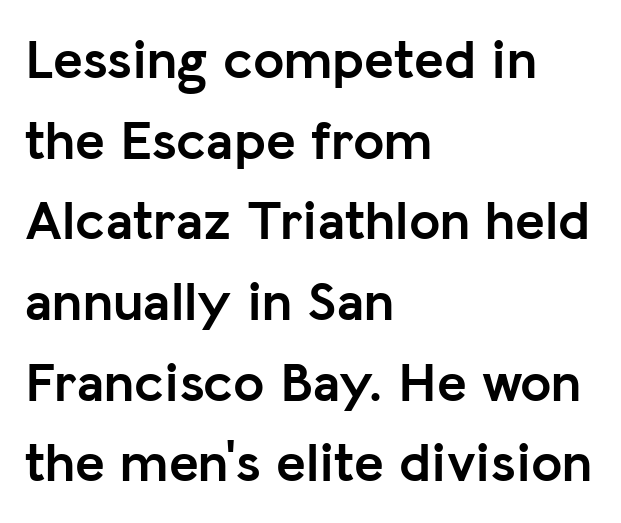
Q: Is the text bold? A: Yes.
Q: Is the text italic (slanted)? A: No, it is upright.
Q: Is the typeface a serif or a sans-serif typeface? A: Sans-serif.
Q: Is the text underlined? A: No.
Q: How is the paragraph aligned? A: Left-aligned.
Q: Is the spacing between letters normal or unusually wide? A: Normal.
Q: Is the spacing between lines tight, normal or loose? A: Normal.
Q: Width (condensed, normal, or wide)? A: Normal.
Q: Stroke contrast? A: Low.
Q: x-height? A: Medium.
Q: Monospaced? A: No.
